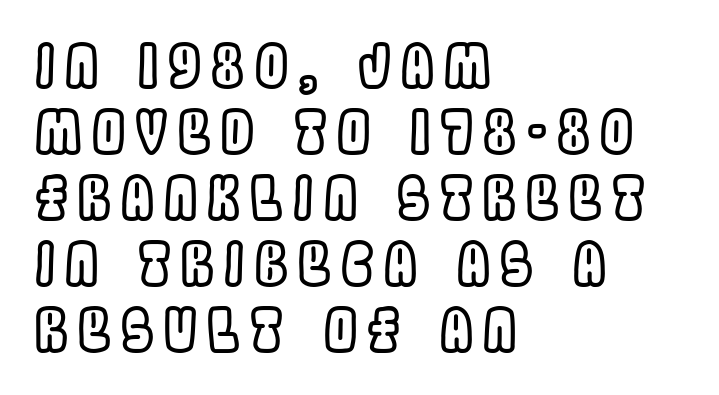
{"italic": "no", "width": "condensed", "x_height": "large", "monospaced": "no", "underline": "no", "align": "left", "line_spacing": "tight", "line_spacing_ratio": 1.12, "glyph_px": 59}
